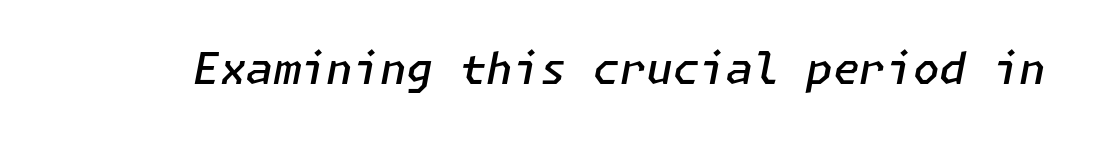
{"italic": "yes", "lean": "right", "slant_degrees": 11, "bold": "semi", "weight": "semibold", "width": "normal", "stroke_contrast": "low", "x_height": "medium", "underline": "no", "letter_spacing": "normal", "letter_spacing_em": 0.0, "glyph_px": 43}
